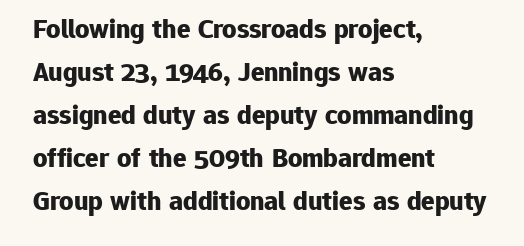
{"serif": "no", "italic": "no", "bold": "yes", "weight": "bold", "width": "normal", "stroke_contrast": "low", "x_height": "medium", "monospaced": "no", "underline": "no", "align": "left", "line_spacing": "normal", "line_spacing_ratio": 1.54, "letter_spacing": "normal", "letter_spacing_em": 0.0, "glyph_px": 28}
